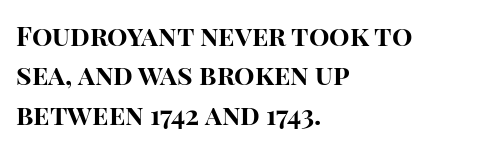
{"italic": "no", "bold": "yes", "underline": "no", "align": "left", "line_spacing": "normal", "line_spacing_ratio": 1.46, "letter_spacing": "normal", "letter_spacing_em": 0.0, "glyph_px": 27}
